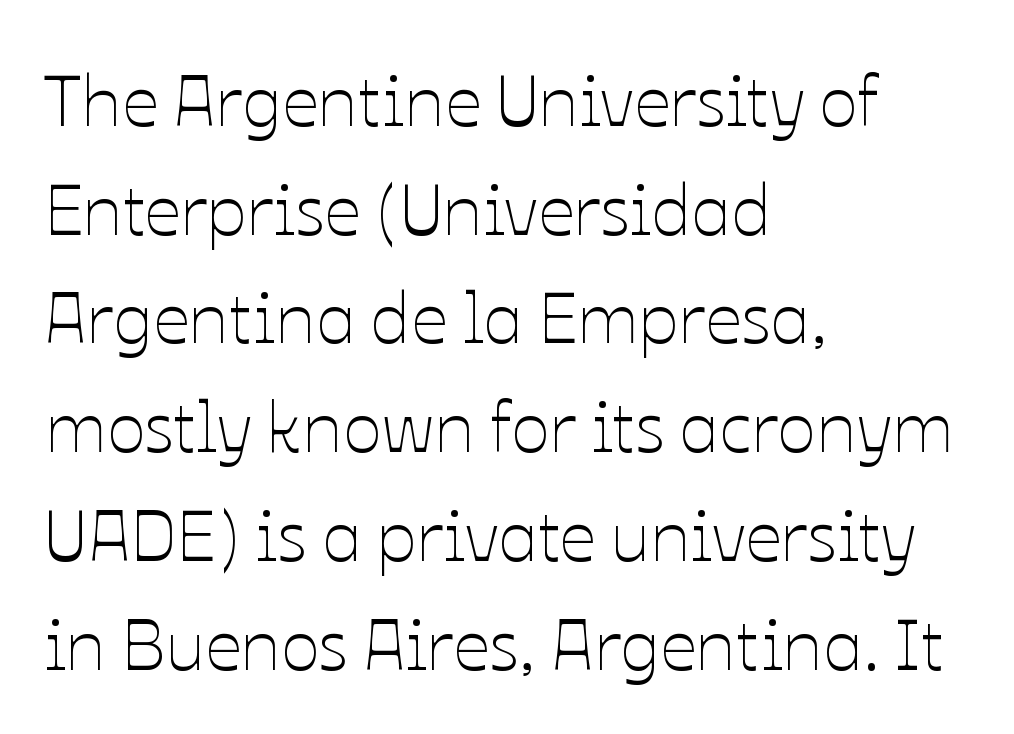
The image shows 72 px thin type, upright; set left-aligned, normal line spacing (1.51x), normal letter spacing, not underlined; low stroke contrast and a medium x-height.
